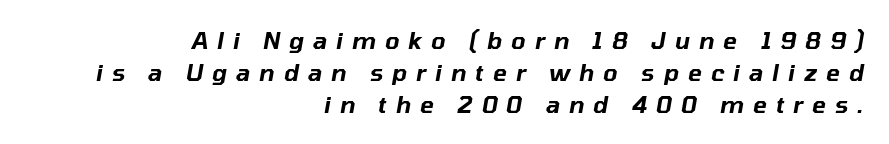
The rendering anchors every line to the right-hand side. The horizontal fit of the characters is loose and conspicuously gappy. Reading down the column, the eye jumps a familiar distance to each next line. Is the type slanted? Yes — the strokes lean at a clear angle. Only glyphs here, with clear space below each row.
